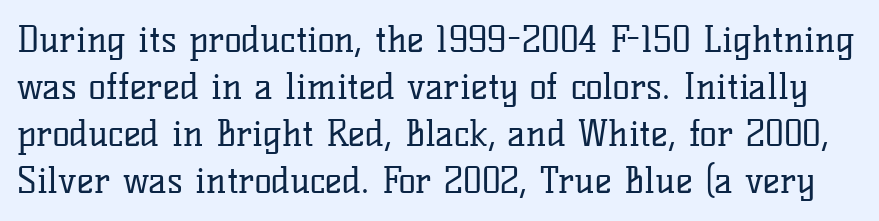
The image shows 36 px regular-weight serif type, upright; set normal line spacing (1.31x), normal letter spacing, not underlined; low stroke contrast and a medium x-height.
